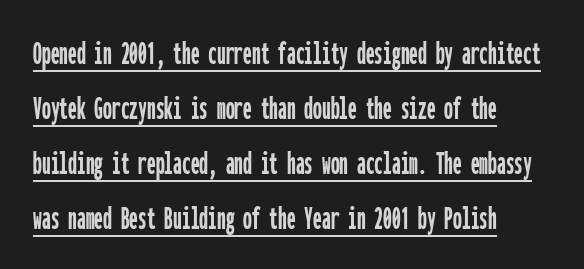
Q: Is the text italic (slanted)? A: No, it is upright.
Q: Is the typeface a serif or a sans-serif typeface? A: Sans-serif.
Q: Is the text underlined? A: Yes.
Q: How is the paragraph aligned? A: Left-aligned.
Q: Is the spacing between letters normal or unusually wide? A: Normal.
Q: Is the spacing between lines tight, normal or loose? A: Normal.
Q: Width (condensed, normal, or wide)? A: Condensed.
Q: Stroke contrast? A: Low.
Q: x-height? A: Medium.
Q: Monospaced? A: Yes.
